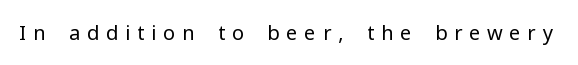
Characters remain perfectly vertical along every line. Honestly, there is no underline to notice here at all. This reads as an unemphasized weight, regular at the heaviest. Short note: letters widely spaced.
